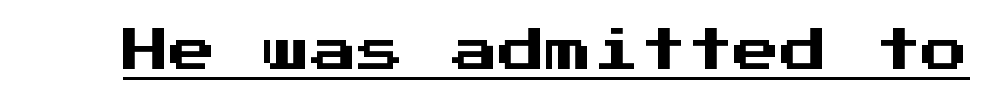
The typeface chosen for these lines omits serifs. The font's upright variant was chosen for this text. Nothing unusual about the tracking: characters are spaced as the font intends. The face used here is monospaced, like something from a code editor. The passage shown is underscored from start to finish.
